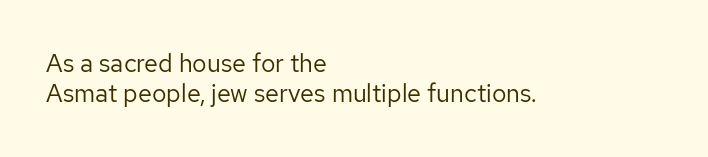
In terms of posture, this sample is upright. The rendering keeps characters at their native spacing. Caption: face not bold, strokes unweighted. The string is rendered with underlining switched off. Horizontal alignment here is leftward, the default for most running prose.
